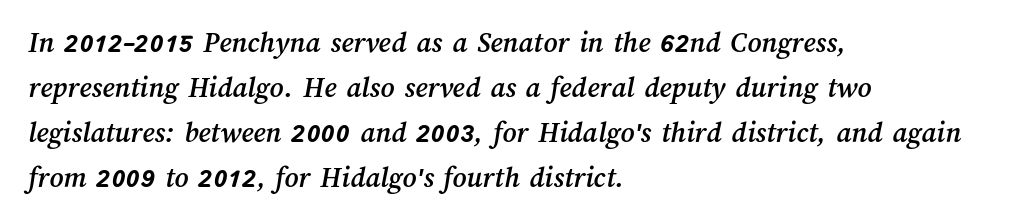
Proportional: the letters do not fall into vertical columns. Underlining? Definitely not there. How are the letters spaced? Ordinarily, with no added tracking. Compared with typical paragraphs, the rows here are spaced about the same. The setting favours the left margin, as ordinary paragraphs usually do.
